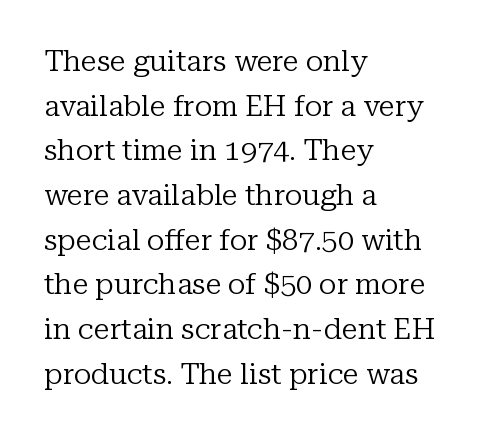
The letters stand upright; this is a roman face. Look at the bottom of the vertical strokes: they flare into serifs here. The lines are quadded left. The letters look calm and open, with moderate or lighter stems. Does extra space separate the letters? No, they use regular spacing. Has an underline been added? It has not.
